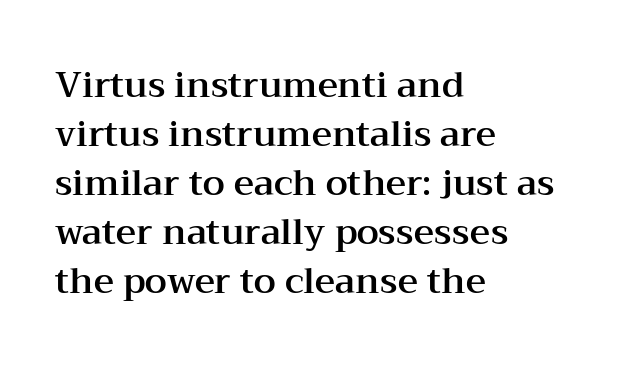
The image shows 35 px wide serif type, upright; set left-aligned, normal line spacing (1.4x), normal letter spacing, not underlined; medium stroke contrast and a medium x-height.
